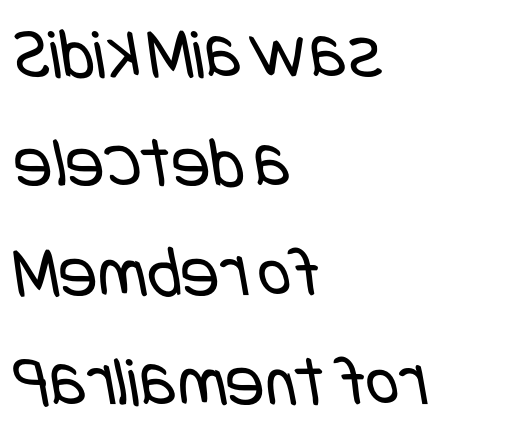
Leftover space on each line is placed entirely after the last word. No chunkiness to these letters — they're not bold. Does extra space separate the letters? No, they use regular spacing. Check the space under the baseline: it is left empty.
